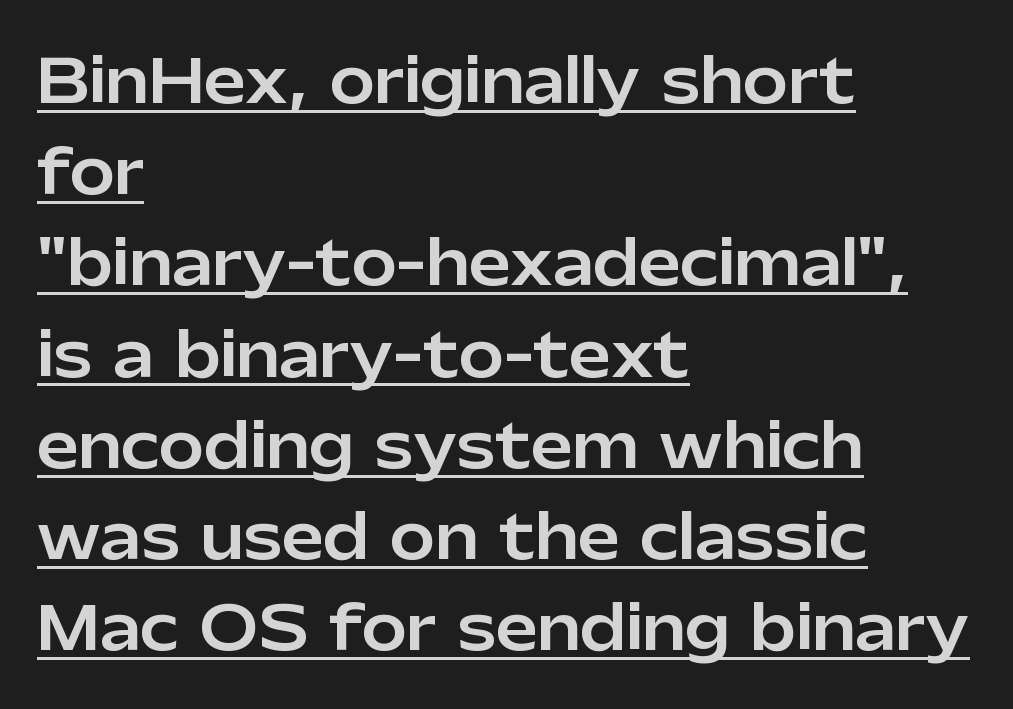
The image shows 60 px sans-serif type, upright; set left-aligned, normal line spacing (1.52x), normal letter spacing, underlined; low stroke contrast and a medium x-height.
